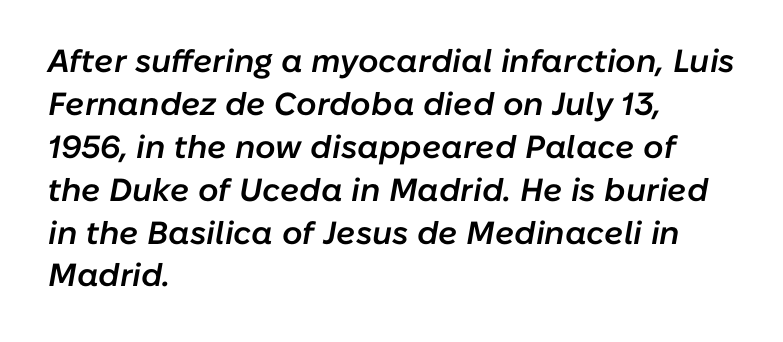
{"italic": "yes", "lean": "right", "slant_degrees": 10, "bold": "semi", "weight": "semibold", "width": "normal", "stroke_contrast": "low", "x_height": "medium", "monospaced": "no", "underline": "no", "align": "left", "line_spacing": "normal", "line_spacing_ratio": 1.34, "letter_spacing": "normal", "letter_spacing_em": 0.0, "glyph_px": 32}
